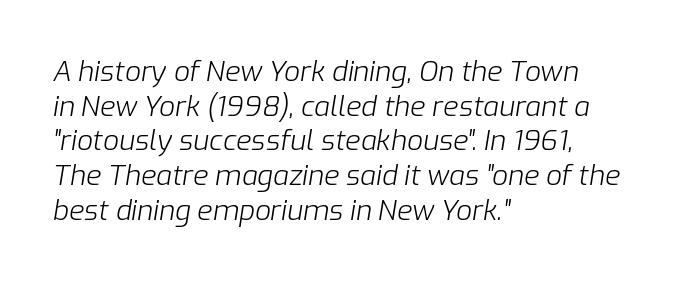
The image shows 28 px light type, italic (leaning right); set left-aligned, line spacing 1.24x, normal letter spacing, not underlined; low stroke contrast and a medium x-height.
